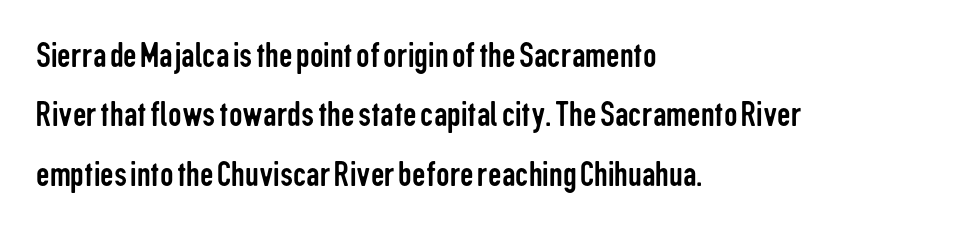
{"serif": "no", "italic": "no", "bold": "no", "weight": "regular", "width": "condensed", "stroke_contrast": "low", "x_height": "medium", "monospaced": "no", "underline": "no", "align": "left", "line_spacing": "normal", "line_spacing_ratio": 1.56, "letter_spacing": "normal", "letter_spacing_em": 0.0, "glyph_px": 38}
